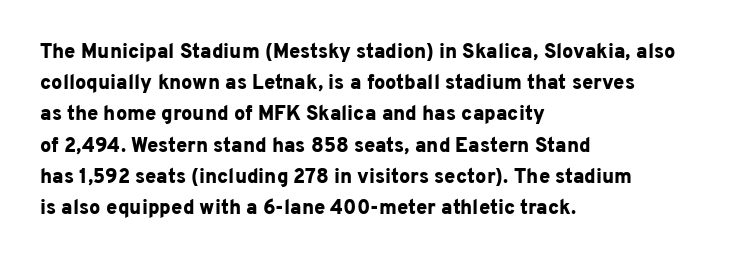
The image shows 20 px bold type, upright; set left-aligned, normal line spacing (1.56x), normal letter spacing, not underlined.
